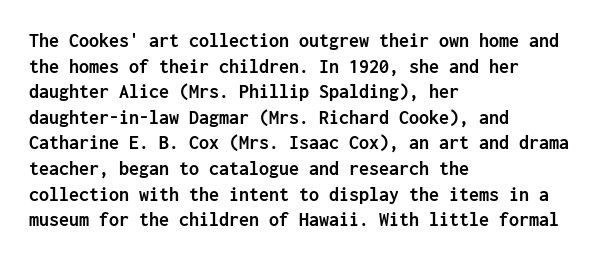
The letters stand straight up with perfectly vertical stems. The space directly below the letters is spotless. Letter spacing: default. Bold? Absolutely — the strokes are thick and heavy. The leading is moderate, giving the passage an even texture. The lines in this sample share a left origin and differ only in where they stop.
